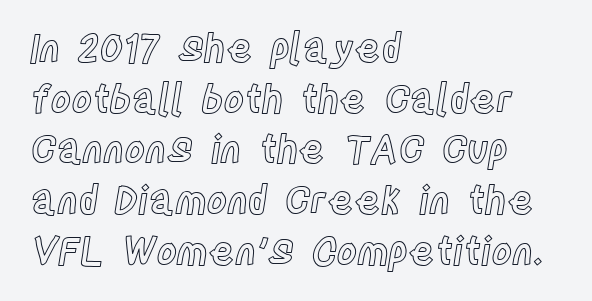
{"width": "condensed", "x_height": "large", "monospaced": "no", "underline": "no", "align": "left", "line_spacing": "normal", "line_spacing_ratio": 1.3, "letter_spacing": "normal", "letter_spacing_em": 0.0, "glyph_px": 39}
